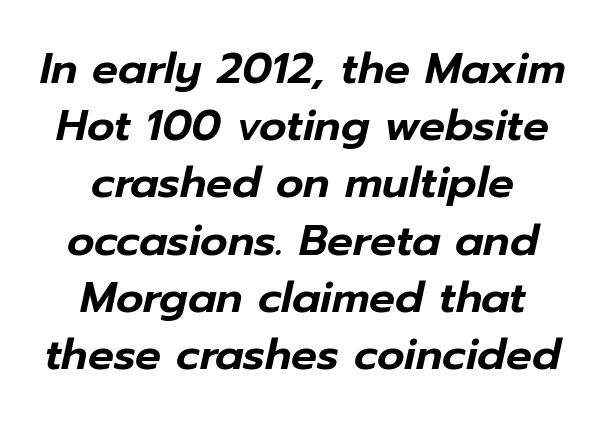
{"italic": "yes", "lean": "right", "slant_degrees": 12, "width": "normal", "stroke_contrast": "low", "x_height": "medium", "monospaced": "no", "underline": "no", "align": "center", "line_spacing": "normal", "line_spacing_ratio": 1.33, "letter_spacing": "normal", "letter_spacing_em": 0.0, "glyph_px": 43}
